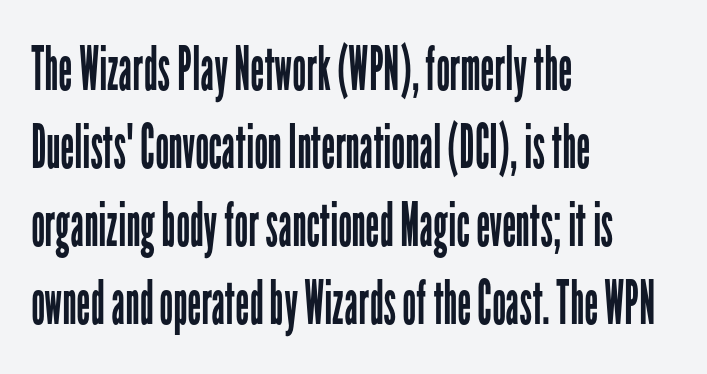
Q: Is the text bold? A: No.
Q: Is the text italic (slanted)? A: No, it is upright.
Q: Is the typeface a serif or a sans-serif typeface? A: Sans-serif.
Q: Is the text underlined? A: No.
Q: How is the paragraph aligned? A: Left-aligned.
Q: Is the spacing between letters normal or unusually wide? A: Normal.
Q: Is the spacing between lines tight, normal or loose? A: Normal.
Q: Width (condensed, normal, or wide)? A: Condensed.
Q: Stroke contrast? A: Low.
Q: x-height? A: Medium.
Q: Monospaced? A: No.
